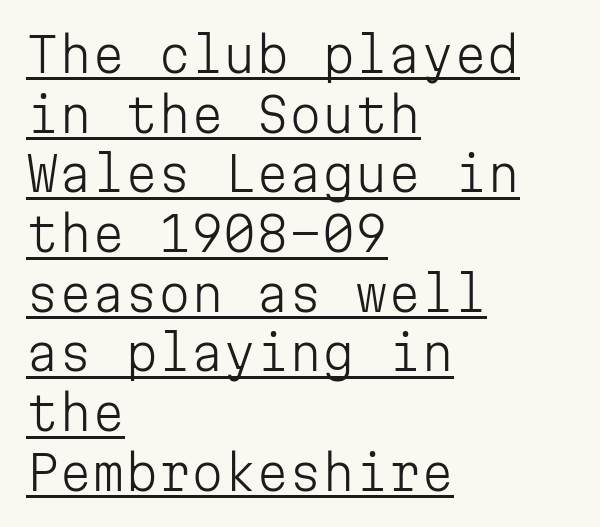
Q: Is the text bold? A: No.
Q: Is the text italic (slanted)? A: No, it is upright.
Q: Is the typeface a serif or a sans-serif typeface? A: Sans-serif.
Q: Is the text underlined? A: Yes.
Q: How is the paragraph aligned? A: Left-aligned.
Q: Is the spacing between letters normal or unusually wide? A: Normal.
Q: Is the spacing between lines tight, normal or loose? A: Normal.
Q: Width (condensed, normal, or wide)? A: Normal.
Q: Stroke contrast? A: Low.
Q: x-height? A: Medium.
Q: Monospaced? A: Yes.
